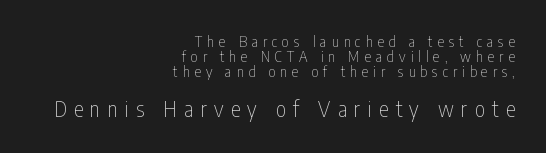
{"italic": "no", "bold": "no", "underline": "no", "align": "right", "line_spacing": "tight", "line_spacing_ratio": 1.0, "letter_spacing": "wide", "letter_spacing_em": 0.33, "larger_block": "second", "size_ratio": 1.47, "glyph_px": 22}
